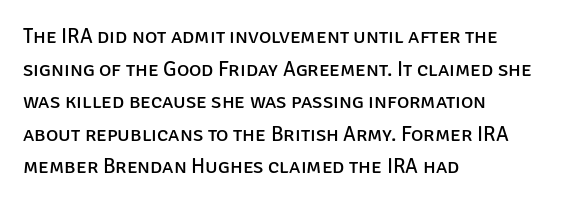
Q: Is the text bold? A: No.
Q: Is the text italic (slanted)? A: No, it is upright.
Q: Is the text underlined? A: No.
Q: How is the paragraph aligned? A: Left-aligned.
Q: Is the spacing between letters normal or unusually wide? A: Normal.
Q: Is the spacing between lines tight, normal or loose? A: Normal.
